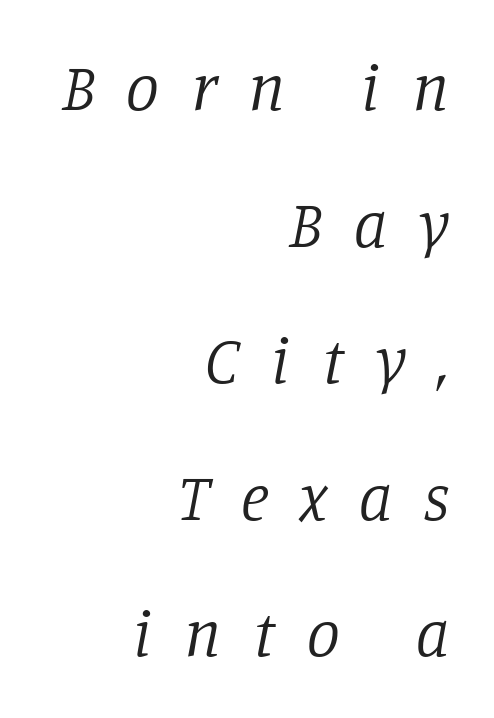
Letters have the restrained weight of plain body copy at most. Visually the block forms a straight wall on the right and a jagged coastline on the left. A typesetter would call this leading open, well beyond the default. Lines of text with bare space underneath.
